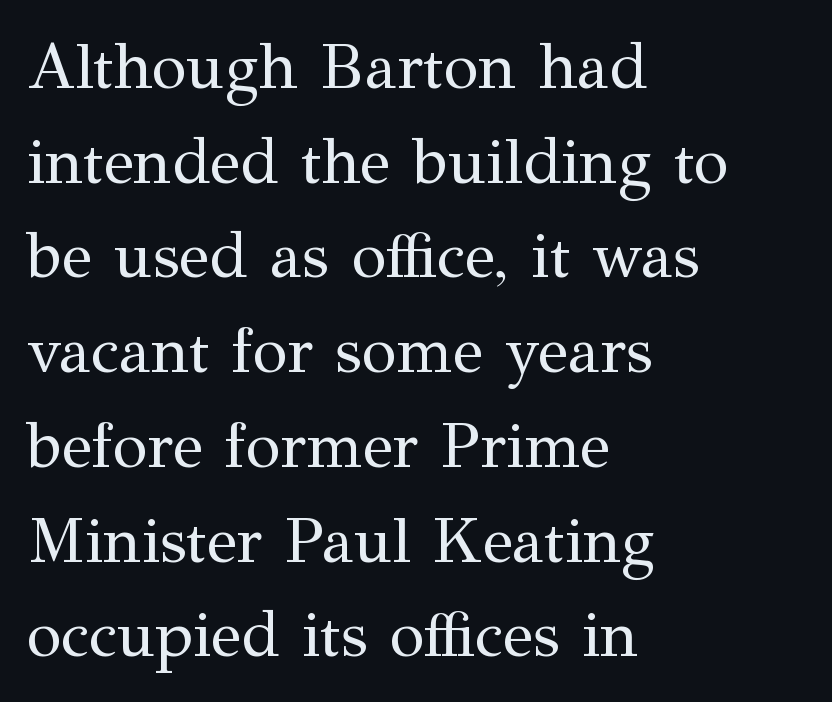
Rendered with straight, roman letterforms. Bold? No — there's no thickening of the strokes. The gap between lines stays unmarked. The passage shown is typed in a proportional face where columns would drift. Unlike a clean sans, this face finishes its strokes with serifs. Students, observe: this is what conventionally led text looks like.
